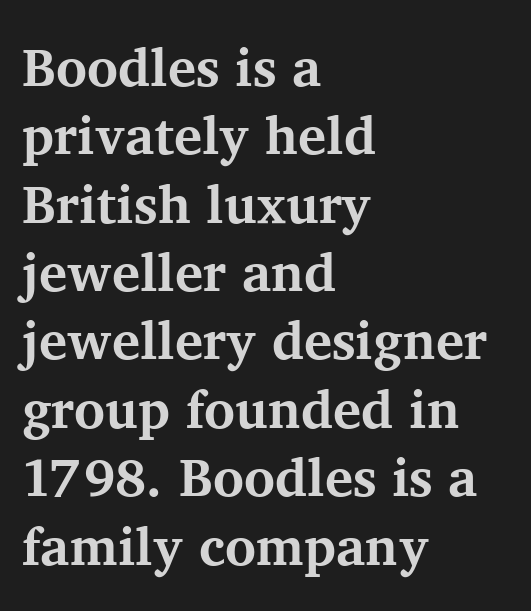
The image shows 53 px bold serif type, upright; set left-aligned, normal line spacing (1.29x), normal letter spacing, not underlined; medium stroke contrast and a medium x-height.
